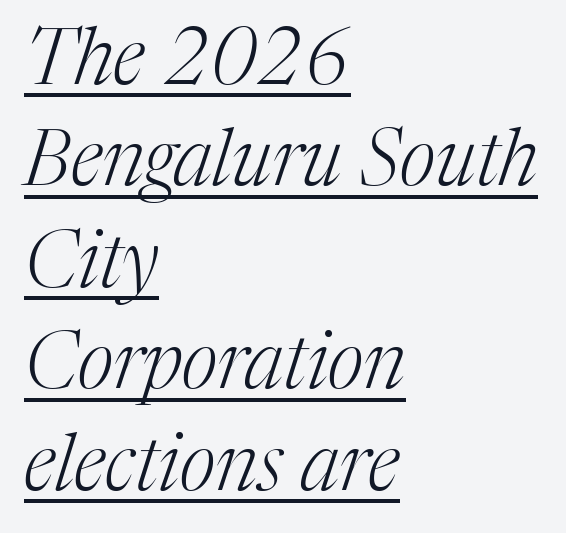
Q: Is the text bold? A: No.
Q: Is the text italic (slanted)? A: Yes, it leans right by about 17 degrees.
Q: Is the typeface a serif or a sans-serif typeface? A: Serif.
Q: Is the text underlined? A: Yes.
Q: How is the paragraph aligned? A: Left-aligned.
Q: Is the spacing between letters normal or unusually wide? A: Normal.
Q: Is the spacing between lines tight, normal or loose? A: Normal.
Q: Width (condensed, normal, or wide)? A: Normal.
Q: Stroke contrast? A: Medium.
Q: x-height? A: Medium.
Q: Monospaced? A: No.
